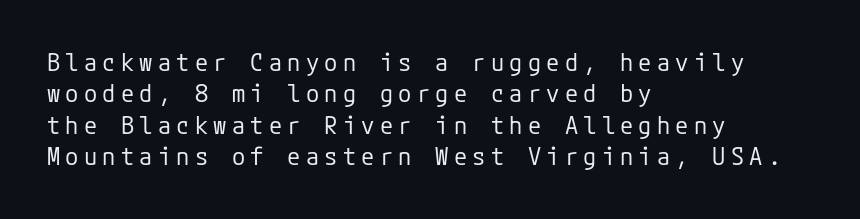
{"italic": "no", "bold": "no", "underline": "no", "align": "left", "line_spacing": "normal", "line_spacing_ratio": 1.31, "letter_spacing": "wide", "letter_spacing_em": 0.22, "glyph_px": 24}
